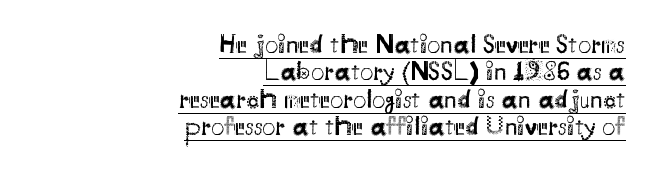
Compared with undecorated copy, this sample adds a rule below the words. This sample is right-justified, so line beginnings fall wherever the words allow. Nothing unusual about the tracking: characters are spaced as the font intends. The typography opts for an upright posture over an oblique one. Counters stay open thanks to moderate or lighter strokes. Students, observe: this is what under-led, compact text looks like.
